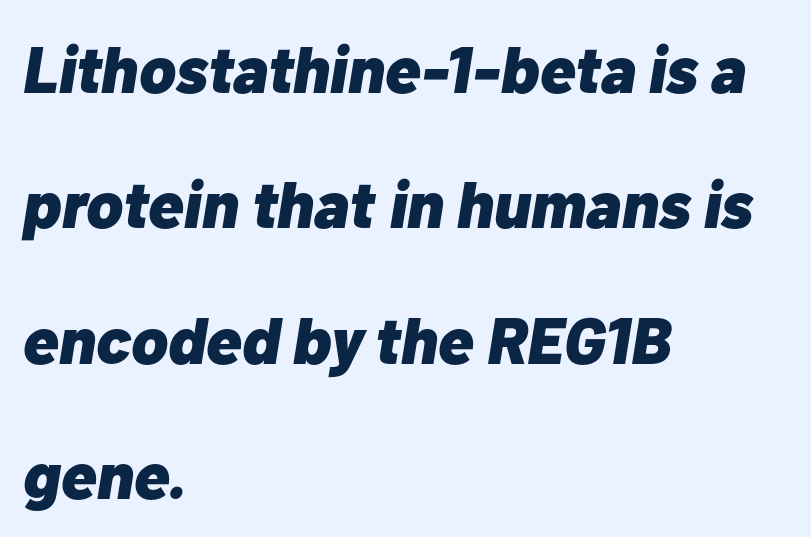
Q: Is the text bold? A: Yes.
Q: Is the text italic (slanted)? A: Yes, it leans right by about 10 degrees.
Q: Is the text underlined? A: No.
Q: How is the paragraph aligned? A: Left-aligned.
Q: Is the spacing between letters normal or unusually wide? A: Normal.
Q: Is the spacing between lines tight, normal or loose? A: Loose.
Q: Width (condensed, normal, or wide)? A: Normal.
Q: Stroke contrast? A: Low.
Q: x-height? A: Medium.
Q: Monospaced? A: No.
